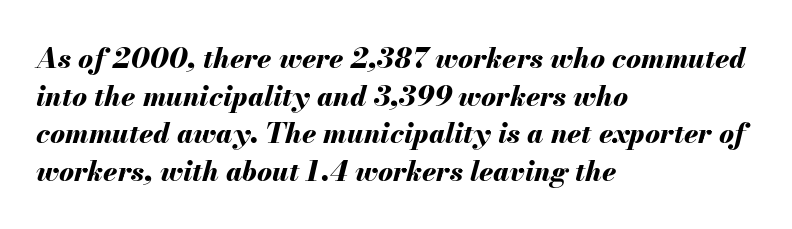
The image shows 28 px bold type, italic (leaning right); set left-aligned, normal line spacing (1.34x), normal letter spacing, not underlined; medium stroke contrast and a small x-height.
